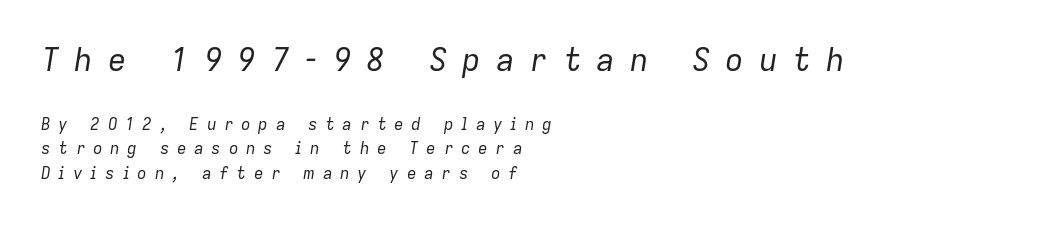
The image shows 31 px regular-weight type, italic (leaning right); set left-aligned, normal line spacing (1.54x), unusually wide letter spacing (+0.48 em), not underlined; the first (top) block is 1.94x larger; low stroke contrast and a medium x-height.
